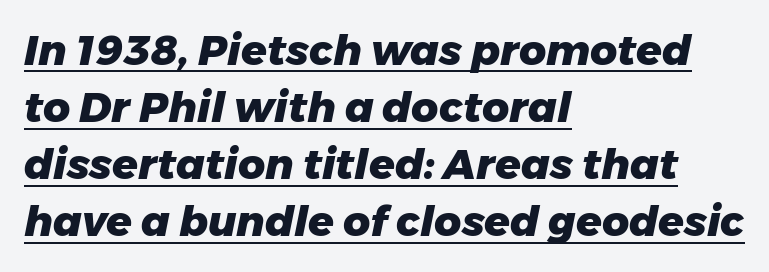
{"italic": "yes", "lean": "right", "slant_degrees": 11, "bold": "yes", "weight": "heavy", "width": "normal", "stroke_contrast": "low", "x_height": "medium", "monospaced": "no", "underline": "yes", "align": "left", "line_spacing": "normal", "line_spacing_ratio": 1.36, "letter_spacing": "normal", "letter_spacing_em": 0.0, "glyph_px": 42}
